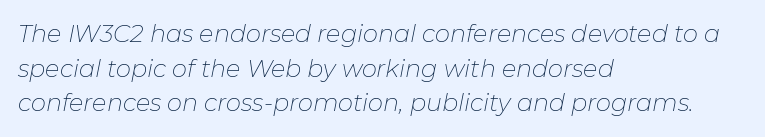
{"italic": "yes", "lean": "right", "slant_degrees": 11, "bold": "no", "underline": "no", "align": "left", "line_spacing": "normal", "line_spacing_ratio": 1.44, "letter_spacing": "normal", "letter_spacing_em": 0.0, "glyph_px": 24}
